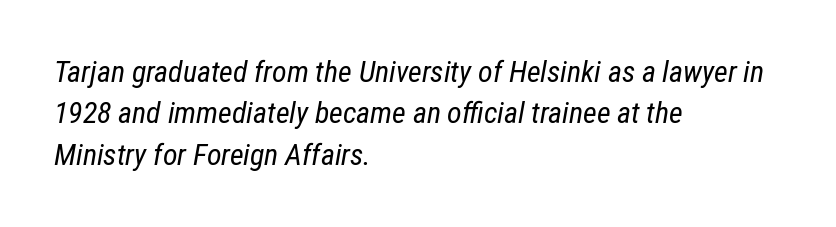
{"italic": "yes", "lean": "right", "slant_degrees": 12, "bold": "no", "weight": "regular", "width": "condensed", "stroke_contrast": "low", "x_height": "medium", "monospaced": "no", "underline": "no", "align": "left", "line_spacing": "normal", "line_spacing_ratio": 1.38, "letter_spacing": "normal", "letter_spacing_em": 0.0, "glyph_px": 30}
